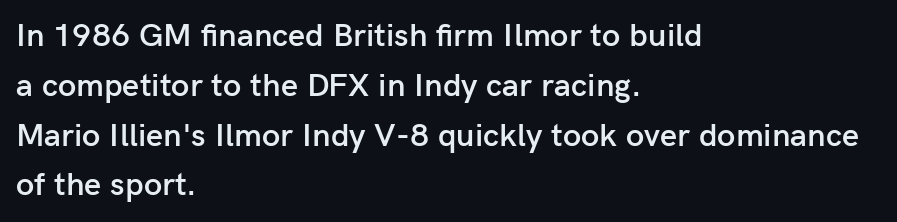
Q: Is the text bold? A: Semi-bold.
Q: Is the text italic (slanted)? A: No, it is upright.
Q: Is the typeface a serif or a sans-serif typeface? A: Sans-serif.
Q: Is the text underlined? A: No.
Q: How is the paragraph aligned? A: Left-aligned.
Q: Is the spacing between letters normal or unusually wide? A: Normal.
Q: Is the spacing between lines tight, normal or loose? A: Normal.
Q: Width (condensed, normal, or wide)? A: Normal.
Q: Stroke contrast? A: Low.
Q: x-height? A: Medium.
Q: Monospaced? A: No.
